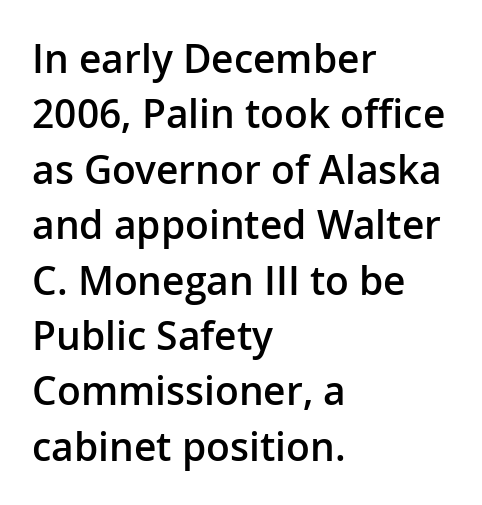
The image shows 39 px semibold sans-serif type, upright; set left-aligned, normal line spacing (1.42x), normal letter spacing, not underlined; low stroke contrast and a medium x-height.
